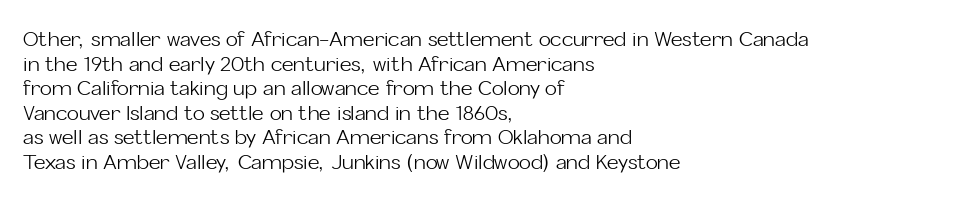
Casual observation: everything's shoved over to the left. This is not heavy type; no bold has been used. Italic? Not at all — the glyphs are vertical. The space beneath each line is pristine and unruled. No extra tracking has been applied to these lines.
